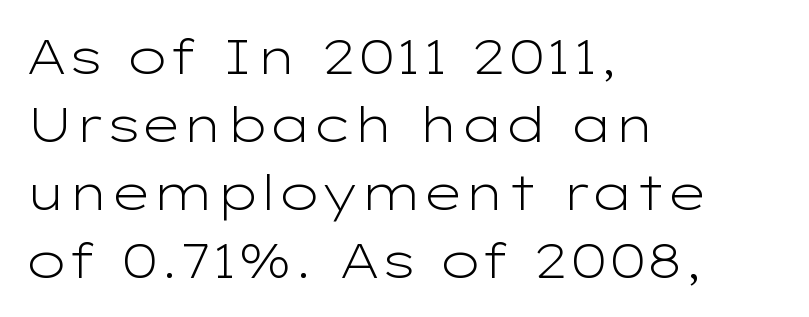
{"serif": "no", "italic": "no", "bold": "no", "weight": "light", "width": "wide", "stroke_contrast": "low", "x_height": "medium", "monospaced": "no", "underline": "no", "align": "left", "line_spacing": "normal", "line_spacing_ratio": 1.39, "letter_spacing": "normal", "letter_spacing_em": 0.0, "glyph_px": 49}
